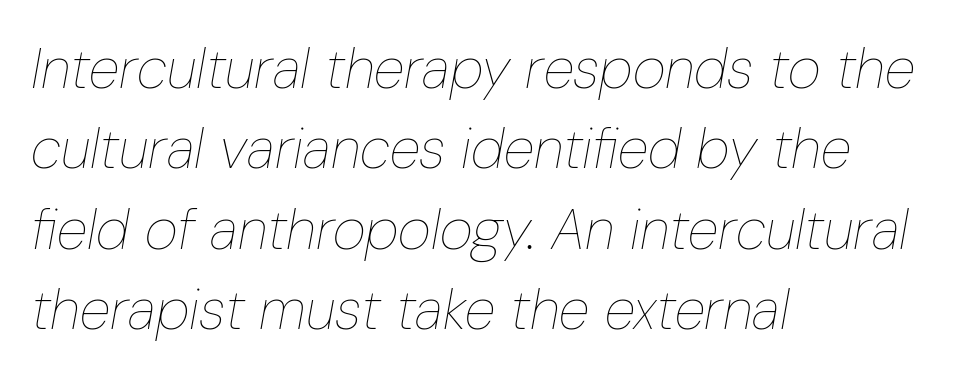
The image shows 57 px thin, condensed type, italic (leaning right); set left-aligned, normal line spacing (1.41x), normal letter spacing, not underlined; low stroke contrast and a medium x-height.
